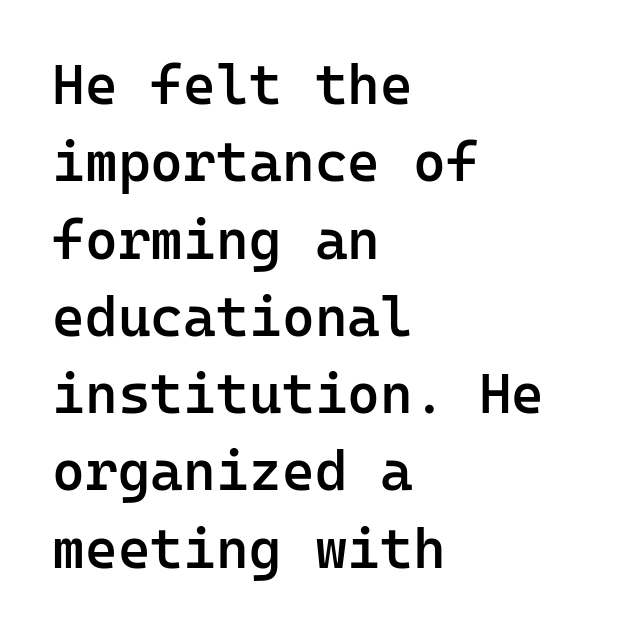
{"serif": "no", "italic": "no", "bold": "semi", "weight": "semibold", "width": "normal", "stroke_contrast": "low", "x_height": "medium", "monospaced": "yes", "underline": "no", "align": "left", "line_spacing": "normal", "line_spacing_ratio": 1.38, "letter_spacing": "normal", "letter_spacing_em": 0.0, "glyph_px": 56}
